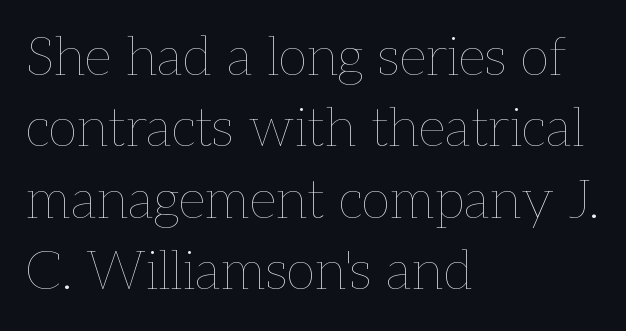
{"italic": "no", "bold": "no", "weight": "thin", "width": "normal", "stroke_contrast": "low", "x_height": "medium", "monospaced": "no", "underline": "no", "align": "left", "line_spacing": "normal", "line_spacing_ratio": 1.32, "letter_spacing": "normal", "letter_spacing_em": 0.0, "glyph_px": 54}
